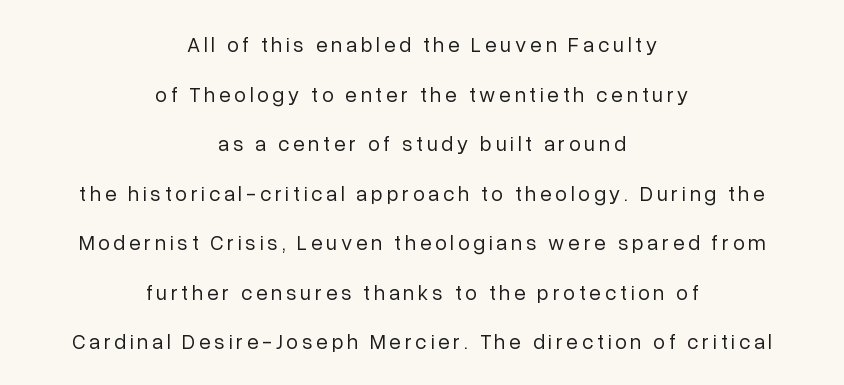
The specimen omits any rule beneath the text block's lines. A centered setting, common on invitations and titles, is used for this passage. This sample trades compactness for vertical openness between lines. When letters stand straight like this, we call the style roman or upright.
